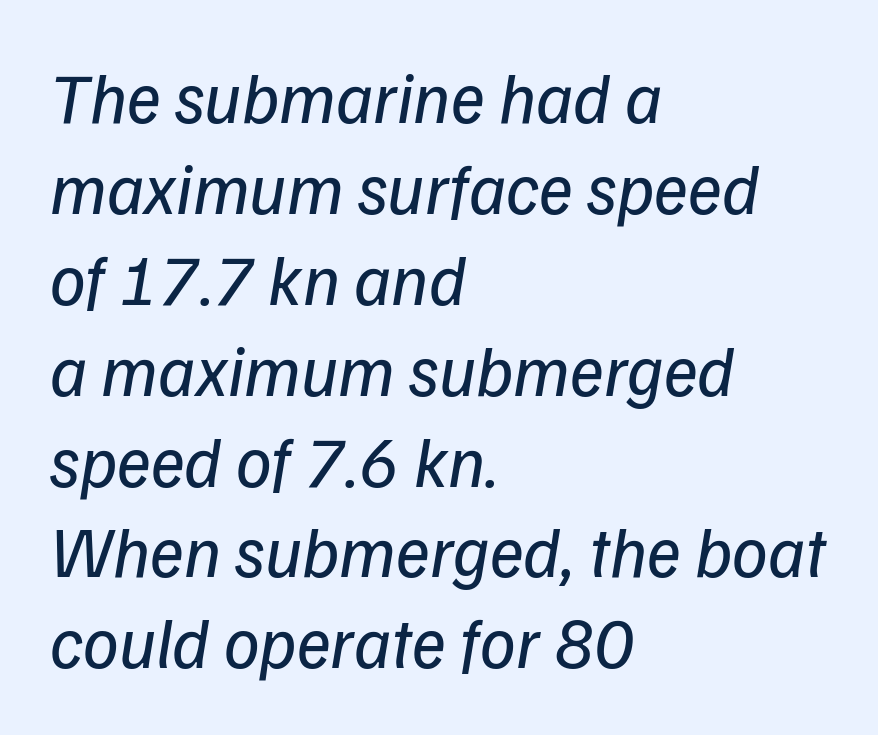
The setting favours the left margin, as ordinary paragraphs usually do. Vertical stems look standard width or narrower in stroke. Compared with typical paragraphs, the rows here are spaced about the same. Note the varied advance widths — an 'i' is clearly narrower than an 'm'.
